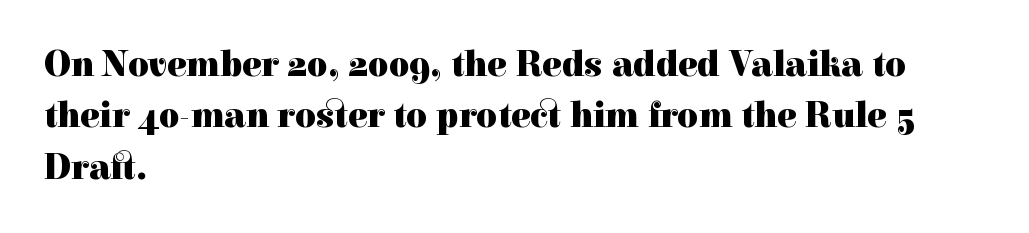
Q: Is the text bold? A: Yes.
Q: Is the text italic (slanted)? A: No, it is upright.
Q: Is the typeface a serif or a sans-serif typeface? A: Serif.
Q: Is the text underlined? A: No.
Q: How is the paragraph aligned? A: Left-aligned.
Q: Is the spacing between letters normal or unusually wide? A: Normal.
Q: Is the spacing between lines tight, normal or loose? A: Normal.
Q: Width (condensed, normal, or wide)? A: Normal.
Q: x-height? A: Medium.
Q: Monospaced? A: No.
